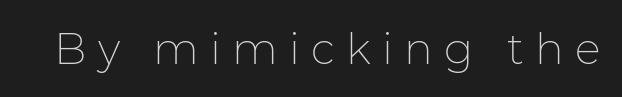
No feet cap the strokes, marking this as sans-serif type. This sample uses expanded letter spacing, leaving extra air between glyphs. Unbolded letterforms with no extra heft. Tall strokes in this sample are plumb rather than angled. Type without underlining. Think of a printed novel: that variable character pitch is what you see here.
